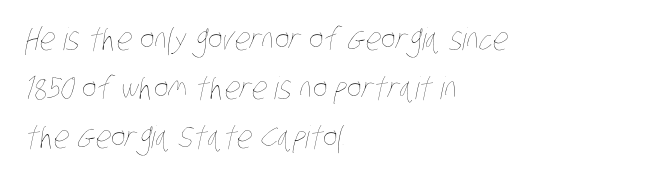
Q: Is the text bold? A: No.
Q: Is the text underlined? A: No.
Q: How is the paragraph aligned? A: Left-aligned.
Q: Is the spacing between letters normal or unusually wide? A: Normal.
Q: Is the spacing between lines tight, normal or loose? A: Normal.
Q: Width (condensed, normal, or wide)? A: Condensed.
Q: Stroke contrast? A: Low.
Q: x-height? A: Large.
Q: Monospaced? A: No.
